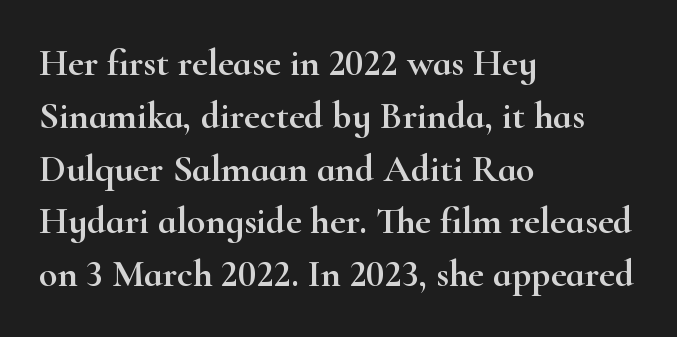
{"serif": "yes", "italic": "no", "width": "wide", "stroke_contrast": "high", "x_height": "small", "monospaced": "no", "underline": "no", "align": "left", "line_spacing": "normal", "line_spacing_ratio": 1.39, "letter_spacing": "normal", "letter_spacing_em": 0.0, "glyph_px": 38}
